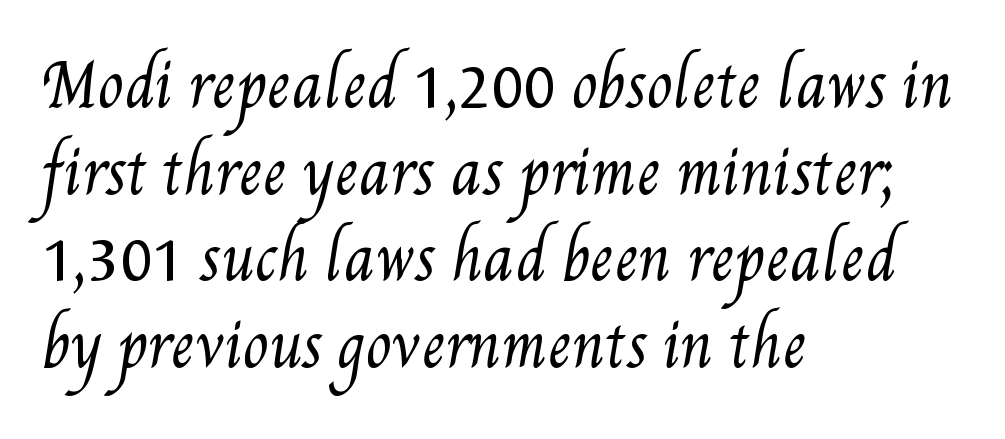
Just letters on the line, the space beneath them empty. Each line starts at the same left margin while the right side varies. Letters have the restrained weight of plain body copy at most. Does extra space separate the letters? No, they use regular spacing.
